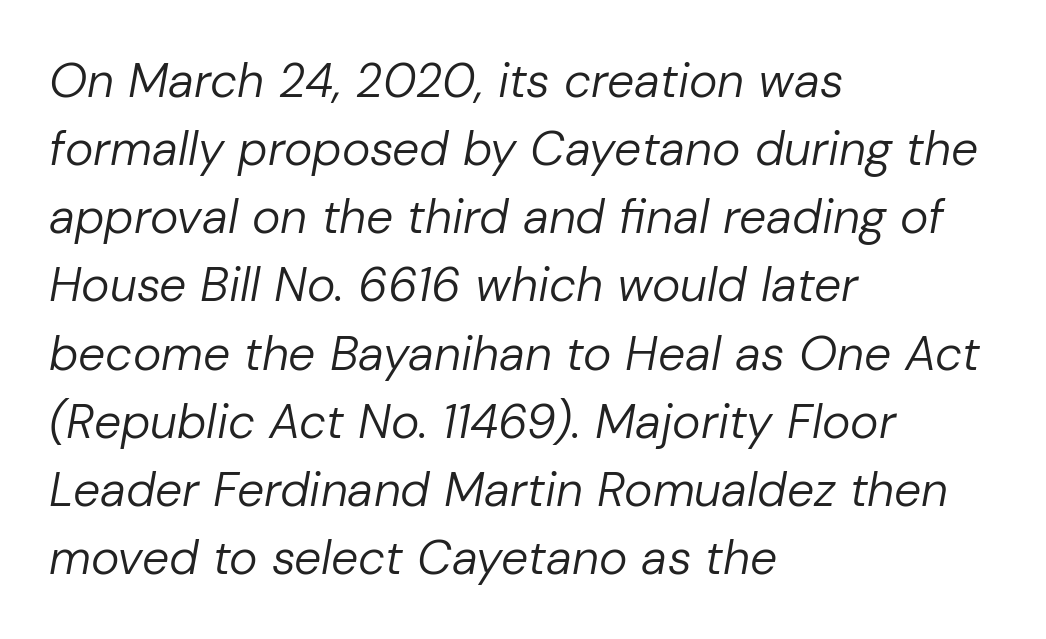
Underlining? Definitely not there. The setting favours the left margin, as ordinary paragraphs usually do. Weight: in the light-to-regular range. Compared with ordinary roman type, these characters are visibly tilted. Students, note that the glyphs here touch the page at normal intervals.
